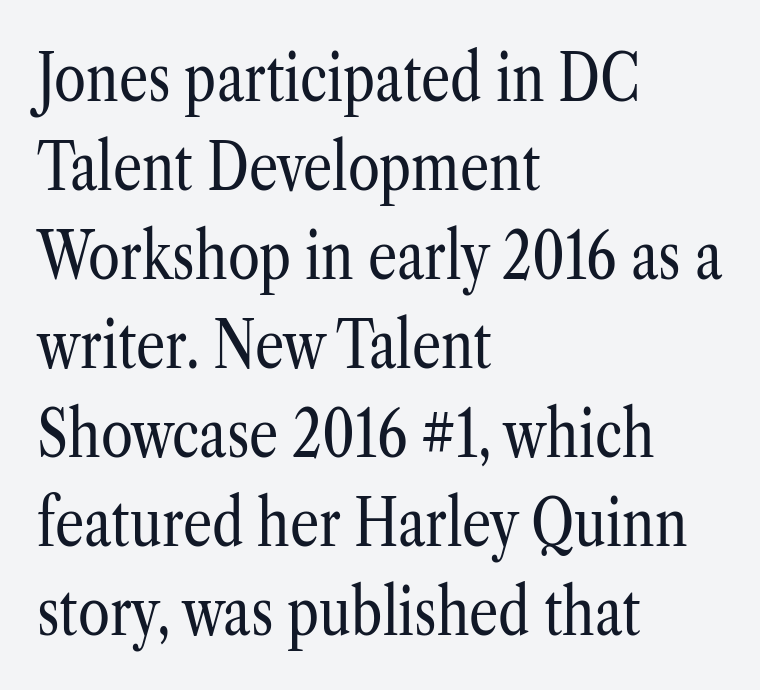
The gap between lines stays unmarked. The gaps between neighbouring characters are ordinary and unremarkable. The leading is moderate, giving the passage an even texture. Serifs: yes, visible at the terminals of the letterforms.
